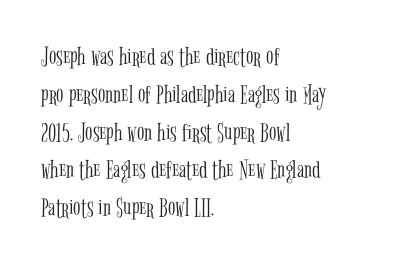
{"italic": "no", "bold": "no", "underline": "no", "align": "left", "line_spacing": "normal", "line_spacing_ratio": 1.4, "letter_spacing": "normal", "letter_spacing_em": 0.0, "glyph_px": 27}
